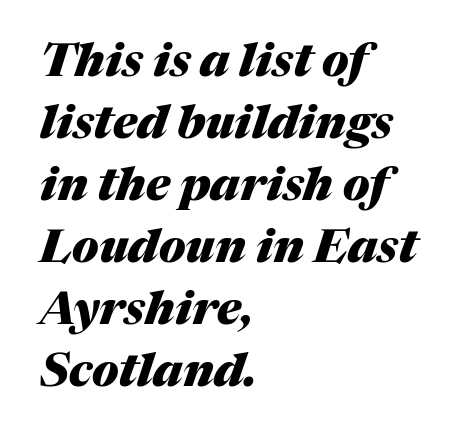
{"italic": "yes", "lean": "right", "slant_degrees": 17, "bold": "yes", "weight": "heavy", "width": "normal", "stroke_contrast": "medium", "x_height": "medium", "monospaced": "no", "underline": "no", "align": "left", "line_spacing": "normal", "line_spacing_ratio": 1.35, "letter_spacing": "normal", "letter_spacing_em": 0.0, "glyph_px": 46}
